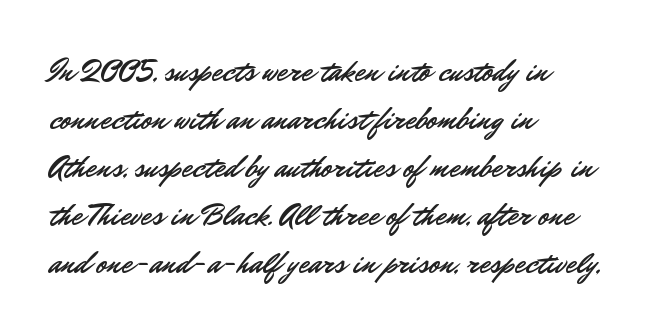
Q: Is the text italic (slanted)? A: Yes.
Q: Is the typeface a serif or a sans-serif typeface? A: Sans-serif.
Q: Is the text underlined? A: No.
Q: How is the paragraph aligned? A: Left-aligned.
Q: Is the spacing between letters normal or unusually wide? A: Normal.
Q: Is the spacing between lines tight, normal or loose? A: Normal.
Q: Width (condensed, normal, or wide)? A: Normal.
Q: Stroke contrast? A: Low.
Q: x-height? A: Small.
Q: Monospaced? A: No.
